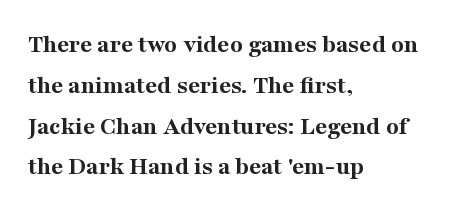
Q: Is the text bold? A: Yes.
Q: Is the text italic (slanted)? A: No, it is upright.
Q: Is the text underlined? A: No.
Q: How is the paragraph aligned? A: Left-aligned.
Q: Is the spacing between letters normal or unusually wide? A: Normal.
Q: Is the spacing between lines tight, normal or loose? A: Normal.
